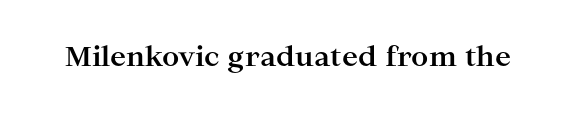
The image shows 27 px bold type, upright; set normal letter spacing, not underlined.
